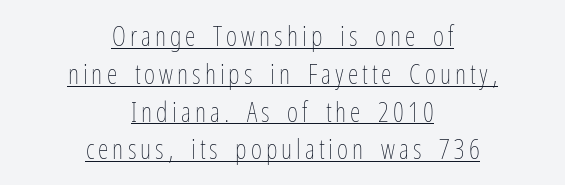
The passage shown is not bold in any degree. The passage shown stacks its lines at a standard gap. A rule runs beneath these lines of type. Notice how the stems are strictly vertical — no italics here. Casual observation: everything's sitting right in the middle.
